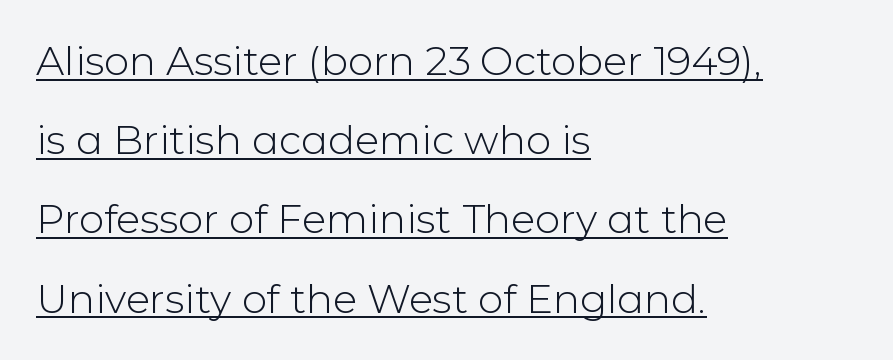
Q: Is the text bold? A: No.
Q: Is the text italic (slanted)? A: No, it is upright.
Q: Is the typeface a serif or a sans-serif typeface? A: Sans-serif.
Q: Is the text underlined? A: Yes.
Q: How is the paragraph aligned? A: Left-aligned.
Q: Is the spacing between letters normal or unusually wide? A: Normal.
Q: Is the spacing between lines tight, normal or loose? A: Loose.
Q: Width (condensed, normal, or wide)? A: Normal.
Q: Stroke contrast? A: Low.
Q: x-height? A: Medium.
Q: Monospaced? A: No.
